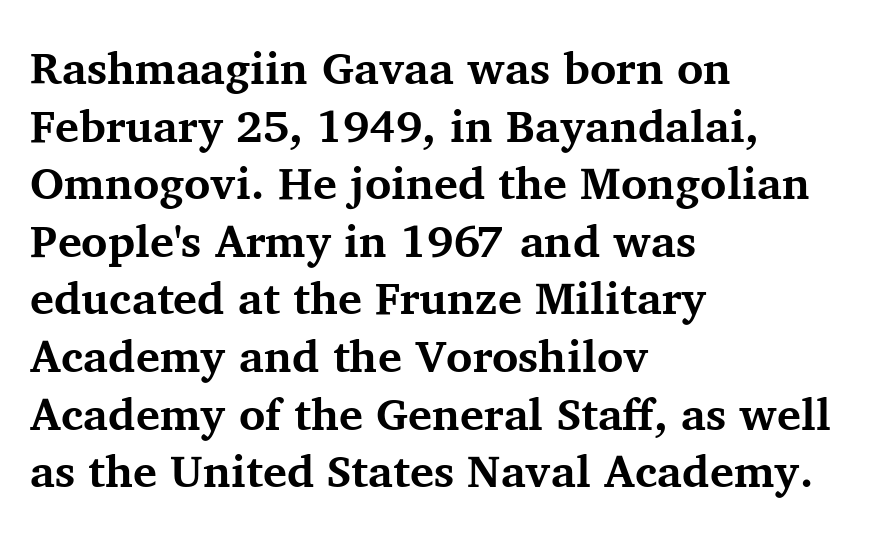
Q: Is the text bold? A: Yes.
Q: Is the text italic (slanted)? A: No, it is upright.
Q: Is the typeface a serif or a sans-serif typeface? A: Serif.
Q: Is the text underlined? A: No.
Q: How is the paragraph aligned? A: Left-aligned.
Q: Is the spacing between letters normal or unusually wide? A: Normal.
Q: Is the spacing between lines tight, normal or loose? A: Normal.
Q: Width (condensed, normal, or wide)? A: Normal.
Q: Stroke contrast? A: Medium.
Q: x-height? A: Medium.
Q: Monospaced? A: No.
